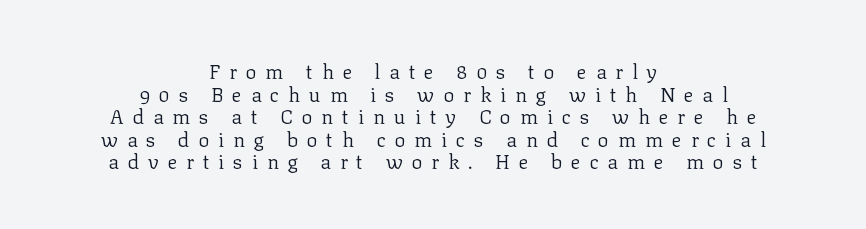
The image shows 20 px text type, upright; set centered, tight line spacing (1.13x), unusually wide letter spacing (+0.45 em), not underlined.
